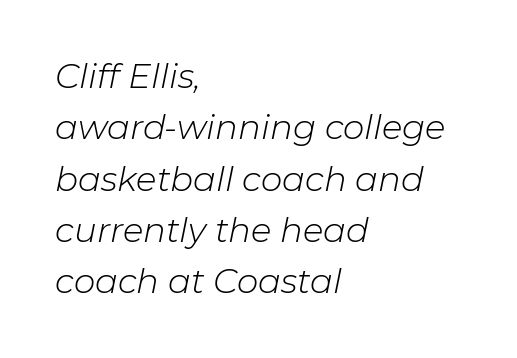
{"italic": "yes", "lean": "right", "slant_degrees": 11, "bold": "no", "weight": "light", "width": "normal", "stroke_contrast": "low", "x_height": "medium", "monospaced": "no", "underline": "no", "align": "left", "line_spacing": "normal", "line_spacing_ratio": 1.51, "letter_spacing": "normal", "letter_spacing_em": 0.0, "glyph_px": 34}
